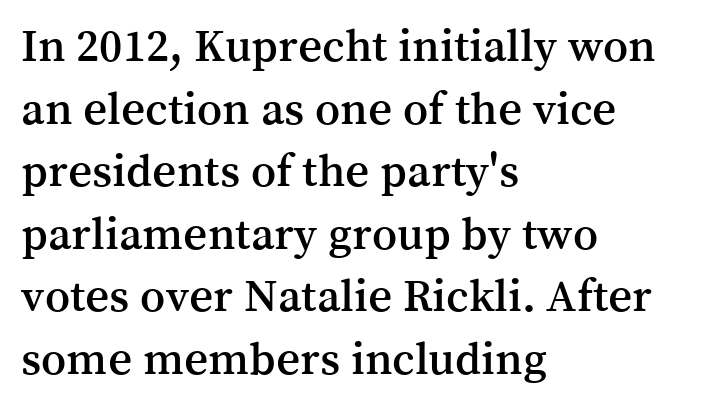
{"serif": "yes", "italic": "no", "width": "normal", "stroke_contrast": "medium", "x_height": "medium", "monospaced": "no", "underline": "no", "align": "left", "line_spacing": "normal", "line_spacing_ratio": 1.33, "letter_spacing": "normal", "letter_spacing_em": 0.0, "glyph_px": 47}
